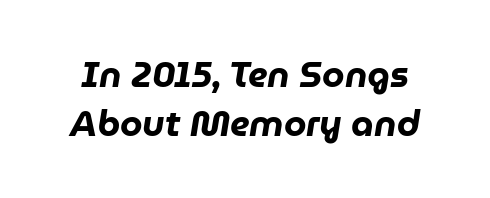
Q: Is the text bold? A: Yes.
Q: Is the text italic (slanted)? A: Yes, it leans right by about 9 degrees.
Q: Is the text underlined? A: No.
Q: Is the spacing between letters normal or unusually wide? A: Normal.
Q: Is the spacing between lines tight, normal or loose? A: Normal.
Q: Width (condensed, normal, or wide)? A: Normal.
Q: Stroke contrast? A: Low.
Q: x-height? A: Medium.
Q: Monospaced? A: No.
